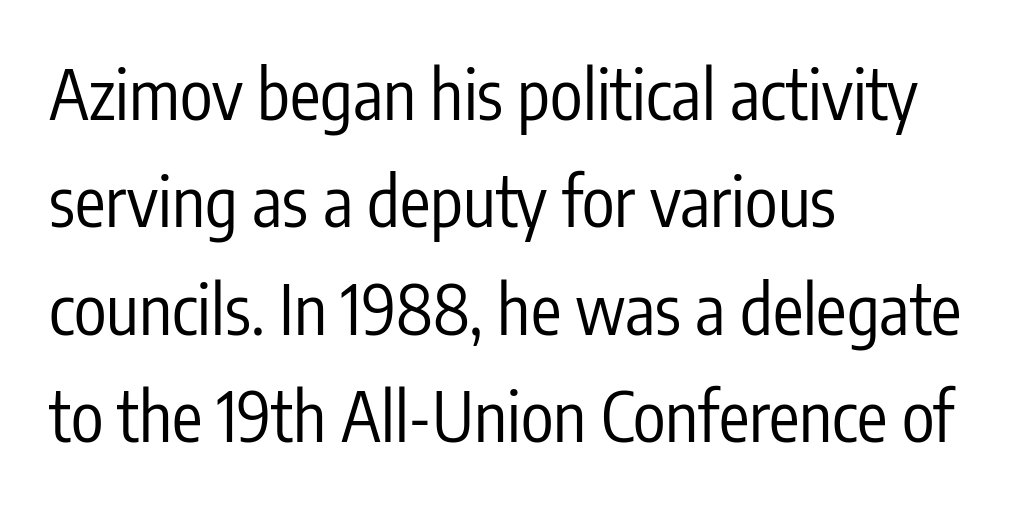
{"serif": "no", "italic": "no", "bold": "no", "weight": "regular", "width": "condensed", "stroke_contrast": "low", "x_height": "medium", "monospaced": "no", "underline": "no", "align": "left", "line_spacing": "normal", "line_spacing_ratio": 1.58, "letter_spacing": "normal", "letter_spacing_em": 0.0, "glyph_px": 68}
